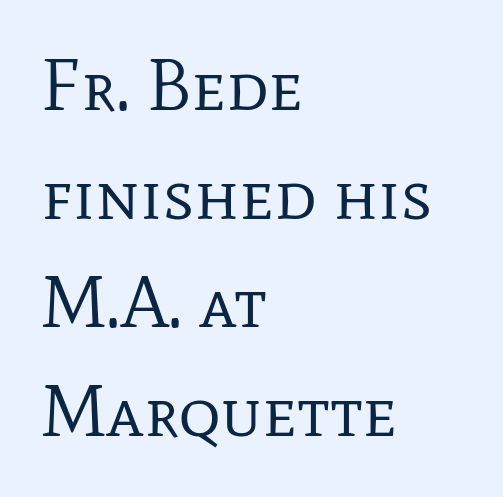
The image shows 72 px regular-weight serif type, upright; set left-aligned, normal line spacing (1.51x), normal letter spacing, not underlined; low stroke contrast and a medium x-height.
